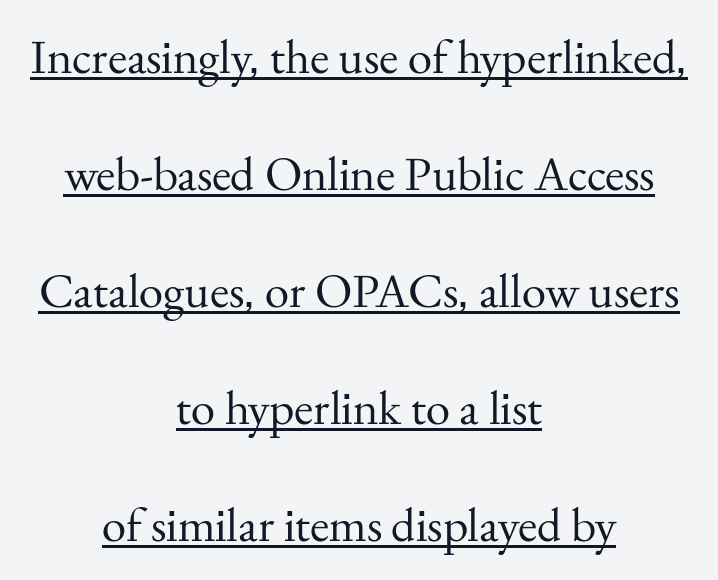
Weight: in the light-to-regular range. The gaps between neighbouring characters are ordinary and unremarkable. Vertically, the passage feels expansive, rows floating well apart. If you folded the block vertically in half, each line would mirror itself in length. Italic: no, the glyphs are upright roman. Beneath each row of characters lies a ruled line.
